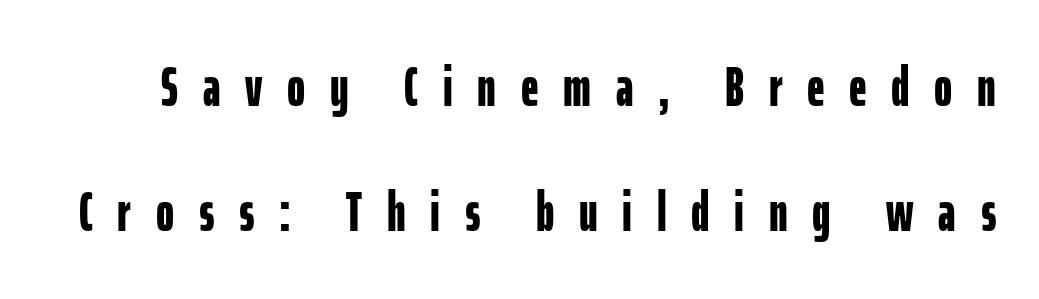
The image shows 55 px bold, condensed sans-serif type, upright; set loose line spacing (2.27x), unusually wide letter spacing (+0.45 em), not underlined; low stroke contrast and a medium x-height.
